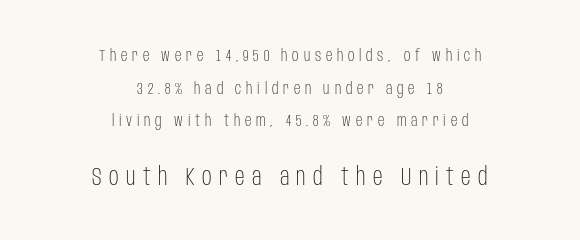
{"italic": "no", "bold": "no", "underline": "no", "align": "center", "line_spacing": "loose", "line_spacing_ratio": 2.04, "letter_spacing": "wide", "letter_spacing_em": 0.3, "larger_block": "second", "size_ratio": 1.5, "glyph_px": 24}
